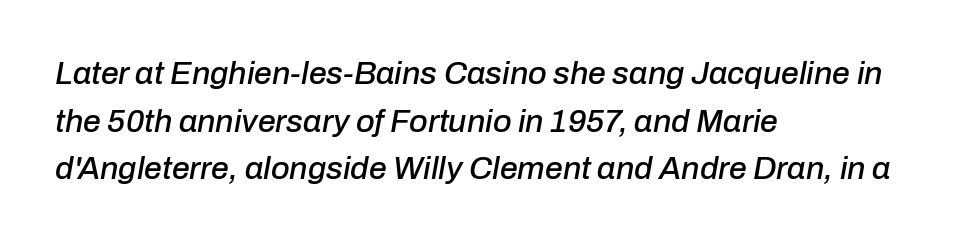
Letters rest on an invisible, unmarked baseline. Line spacing here is normal. Line starts are locked; line ends wander. The lettering tilts uniformly, giving the passage an italic look. Looks like regular typesetting: each glyph gets only the width it needs. Tracking value appears to be zero — textbook default spacing.
